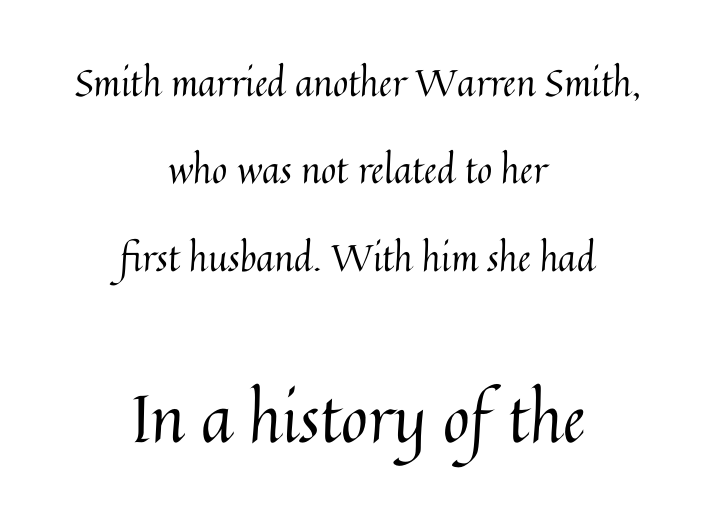
{"bold": "no", "weight": "regular", "width": "normal", "stroke_contrast": "medium", "x_height": "medium", "monospaced": "no", "underline": "no", "align": "center", "line_spacing": "loose", "line_spacing_ratio": 2.36, "letter_spacing": "normal", "letter_spacing_em": 0.0, "larger_block": "second", "size_ratio": 1.76, "glyph_px": 65}
